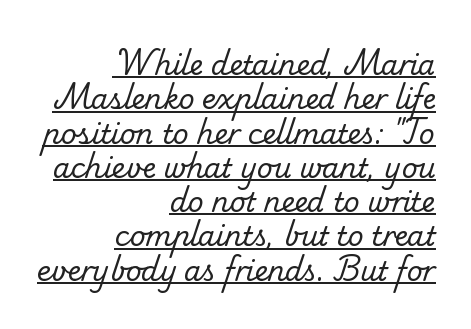
{"bold": "no", "underline": "yes", "align": "right", "line_spacing": "normal", "line_spacing_ratio": 1.27, "letter_spacing": "normal", "letter_spacing_em": 0.0, "glyph_px": 27}
